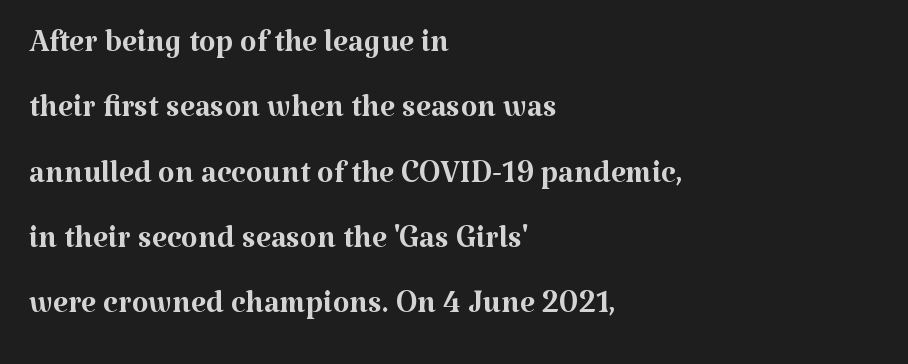
Q: Is the text bold? A: No.
Q: Is the text italic (slanted)? A: No, it is upright.
Q: Is the typeface a serif or a sans-serif typeface? A: Serif.
Q: Is the text underlined? A: No.
Q: How is the paragraph aligned? A: Left-aligned.
Q: Is the spacing between letters normal or unusually wide? A: Normal.
Q: Is the spacing between lines tight, normal or loose? A: Normal.
Q: Width (condensed, normal, or wide)? A: Normal.
Q: Stroke contrast? A: Medium.
Q: x-height? A: Medium.
Q: Monospaced? A: No.
